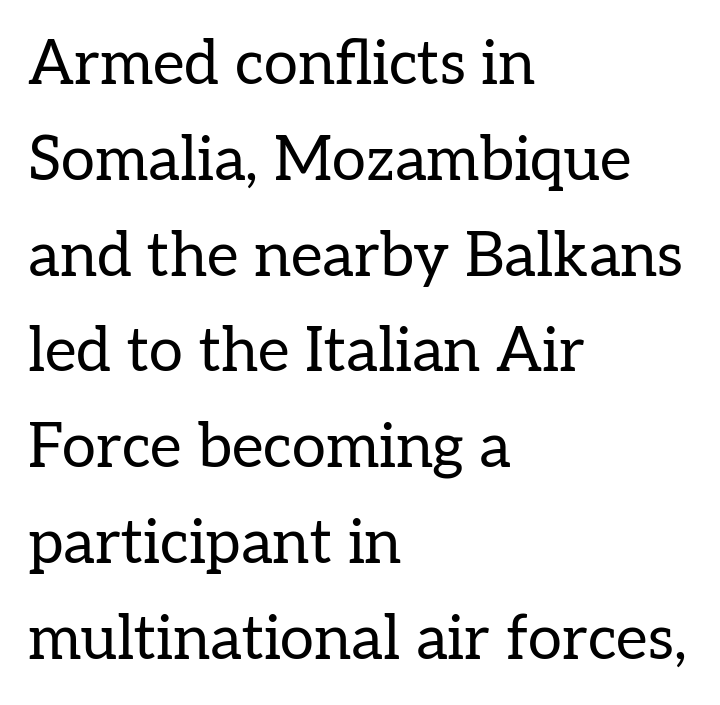
The image shows 61 px regular-weight serif type, upright; set left-aligned, normal line spacing (1.57x), normal letter spacing, not underlined; low stroke contrast and a medium x-height.
